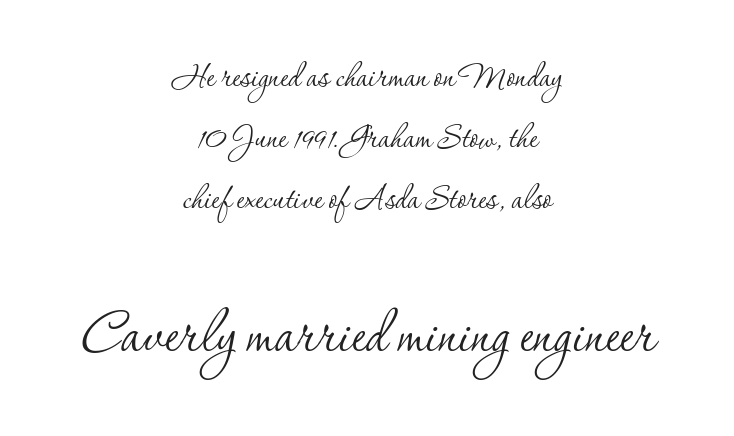
The image shows 72 px thin serif type; set centered, normal line spacing (1.49x), normal letter spacing, not underlined; the second (bottom) block is 1.76x larger; low stroke contrast and a small x-height.
